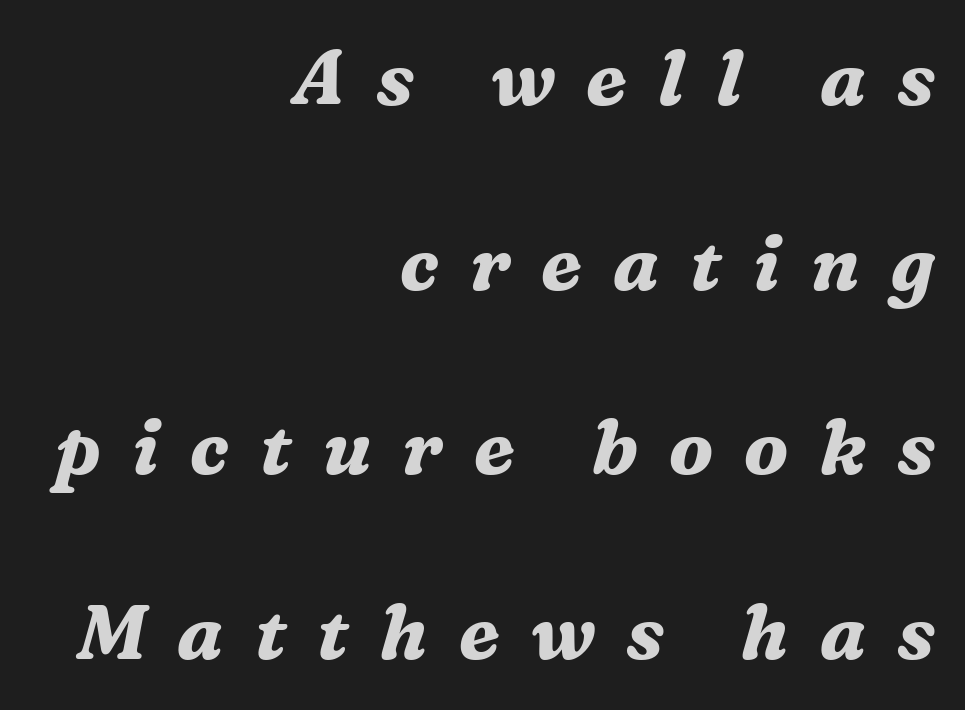
Q: Is the text bold? A: Yes.
Q: Is the text italic (slanted)? A: Yes, it leans right by about 16 degrees.
Q: Is the typeface a serif or a sans-serif typeface? A: Serif.
Q: Is the text underlined? A: No.
Q: How is the paragraph aligned? A: Right-aligned.
Q: Is the spacing between letters normal or unusually wide? A: Unusually wide.
Q: Is the spacing between lines tight, normal or loose? A: Loose.
Q: Width (condensed, normal, or wide)? A: Normal.
Q: Stroke contrast? A: Medium.
Q: x-height? A: Medium.
Q: Monospaced? A: No.
